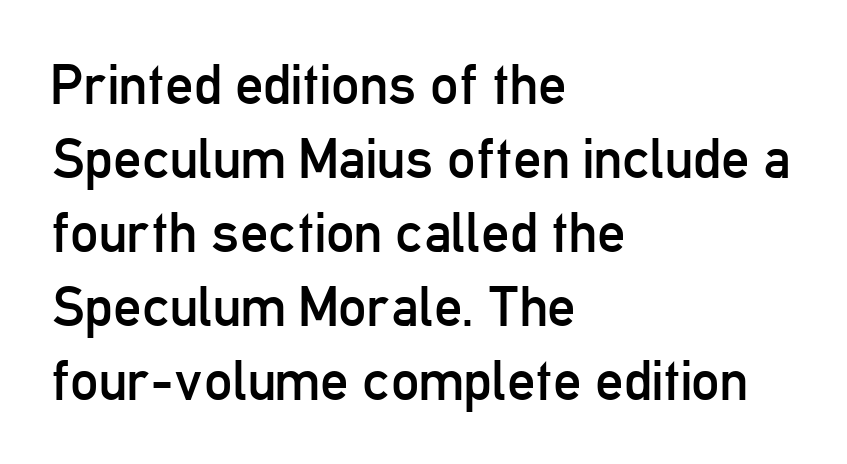
The axis of the letterforms is exactly vertical. Is this a fixed-width face? No — the glyphs have proportional, varying widths. Every row of glyphs begins at an identical x-position on the left. Ink coverage per letter is moderate at most. Is there much room between lines? A standard amount, neither cramped nor airy. Beneath every word, the page is bare.
